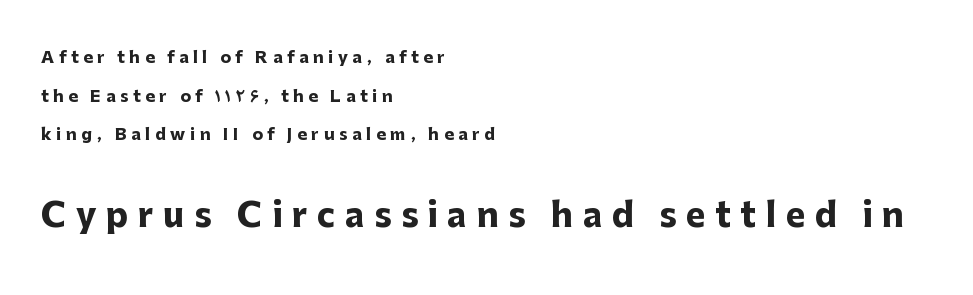
{"serif": "no", "italic": "no", "bold": "yes", "weight": "heavy", "width": "normal", "stroke_contrast": "low", "x_height": "medium", "monospaced": "no", "underline": "no", "align": "left", "line_spacing": "loose", "line_spacing_ratio": 2.41, "letter_spacing": "wide", "letter_spacing_em": 0.29, "larger_block": "second", "size_ratio": 2.06, "glyph_px": 33}
